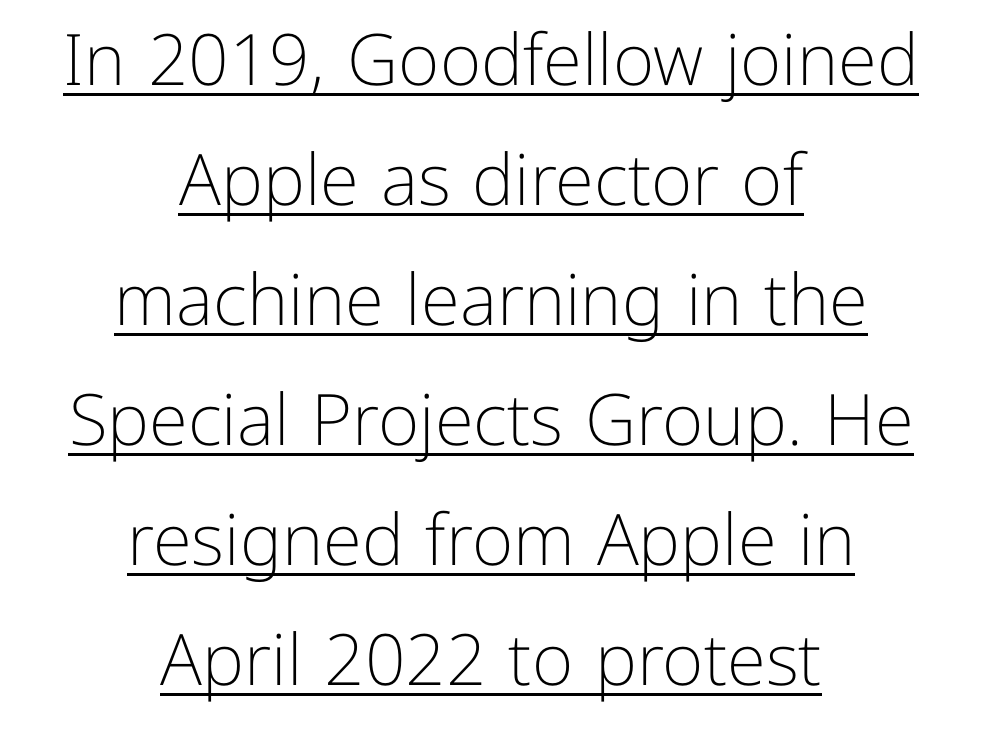
{"serif": "no", "italic": "no", "bold": "no", "weight": "light", "width": "normal", "stroke_contrast": "low", "x_height": "medium", "monospaced": "no", "underline": "yes", "align": "center", "line_spacing": "normal", "line_spacing_ratio": 1.69, "letter_spacing": "normal", "letter_spacing_em": 0.0, "glyph_px": 71}
